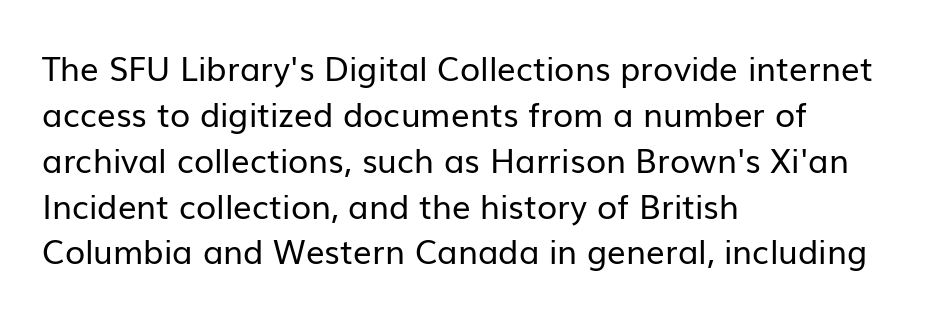
The image shows 33 px regular-weight sans-serif type, upright; set left-aligned, normal line spacing (1.39x), normal letter spacing, not underlined; low stroke contrast and a medium x-height.
